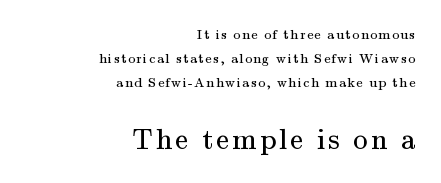
{"serif": "yes", "italic": "no", "bold": "no", "weight": "regular", "width": "normal", "stroke_contrast": "medium", "x_height": "small", "monospaced": "no", "underline": "no", "align": "right", "line_spacing_ratio": 1.73, "larger_block": "second", "size_ratio": 2.07, "glyph_px": 29}
